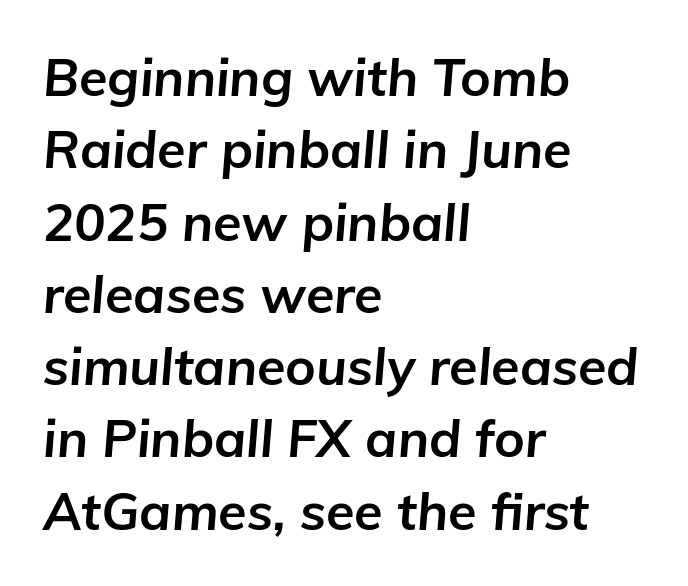
The image shows 52 px bold type, italic (leaning right); set left-aligned, normal line spacing (1.39x), normal letter spacing, not underlined; low stroke contrast and a medium x-height.
